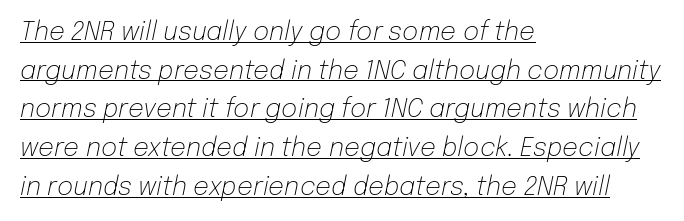
Looks like someone drew a line under every word here. The font is comparable to plain body text, perhaps lighter. Compared with typical body copy, the letter spacing here is the same. Looking at the ascenders, they clearly lean. The rendering anchors every line to the left-hand side. The block of text has a typical density, with ordinary space between rows.
